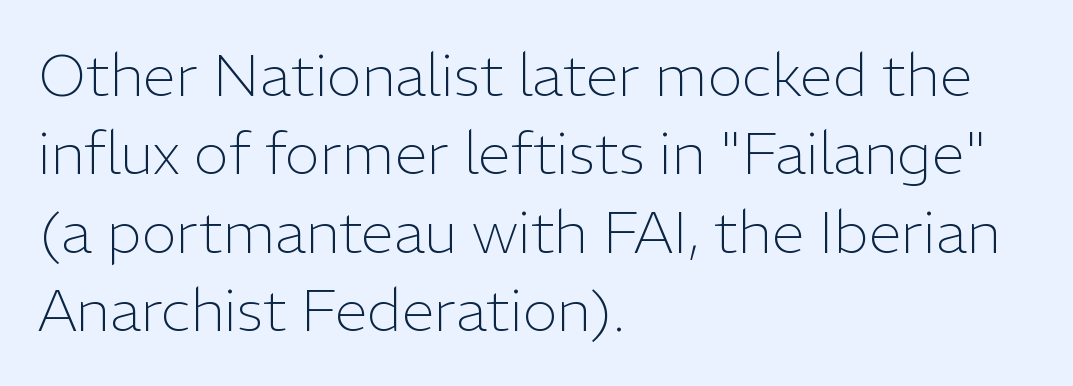
Q: Is the text bold? A: No.
Q: Is the text italic (slanted)? A: No, it is upright.
Q: Is the typeface a serif or a sans-serif typeface? A: Sans-serif.
Q: Is the text underlined? A: No.
Q: How is the paragraph aligned? A: Left-aligned.
Q: Is the spacing between letters normal or unusually wide? A: Normal.
Q: Is the spacing between lines tight, normal or loose? A: Normal.
Q: Width (condensed, normal, or wide)? A: Normal.
Q: Stroke contrast? A: Low.
Q: x-height? A: Medium.
Q: Monospaced? A: No.
